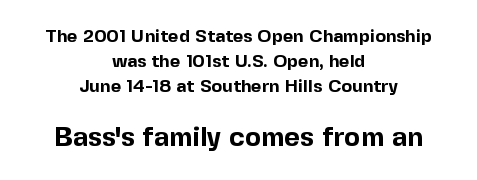
The image shows 27 px bold type, upright; set centered, normal line spacing (1.39x), normal letter spacing, not underlined; the second (bottom) block is 1.5x larger.
